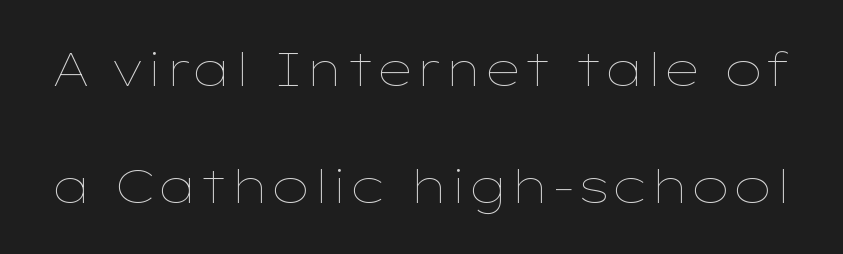
{"italic": "no", "bold": "no", "weight": "thin", "width": "wide", "stroke_contrast": "low", "x_height": "medium", "monospaced": "no", "underline": "no", "line_spacing": "loose", "line_spacing_ratio": 2.48, "letter_spacing": "normal", "letter_spacing_em": 0.0, "glyph_px": 47}
